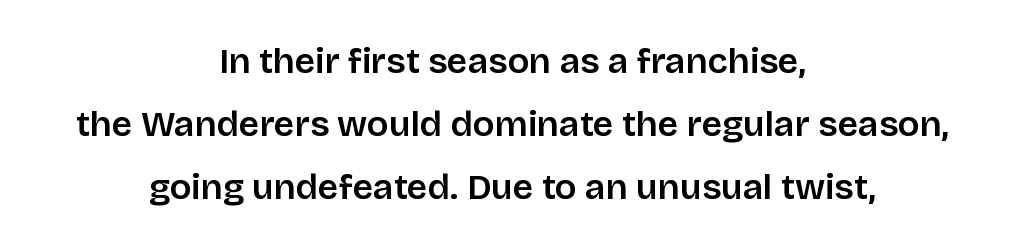
Neither beginnings nor endings align; midpoints do. The string is rendered with underlining switched off. Spacing between characters is what you'd get straight out of the box. Spacing verdict: proportional, widths tailored to each character. This rendering employs a face without finishing strokes, i.e., a sans-serif.
